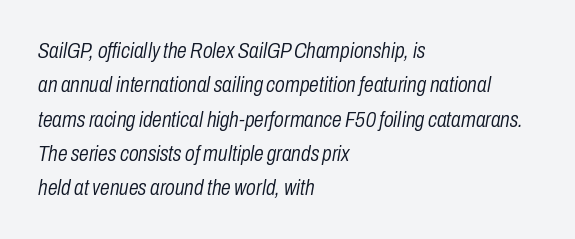
Q: Is the text bold? A: No.
Q: Is the text italic (slanted)? A: Yes, it leans right by about 10 degrees.
Q: Is the text underlined? A: No.
Q: How is the paragraph aligned? A: Left-aligned.
Q: Is the spacing between letters normal or unusually wide? A: Normal.
Q: Is the spacing between lines tight, normal or loose? A: Normal.
